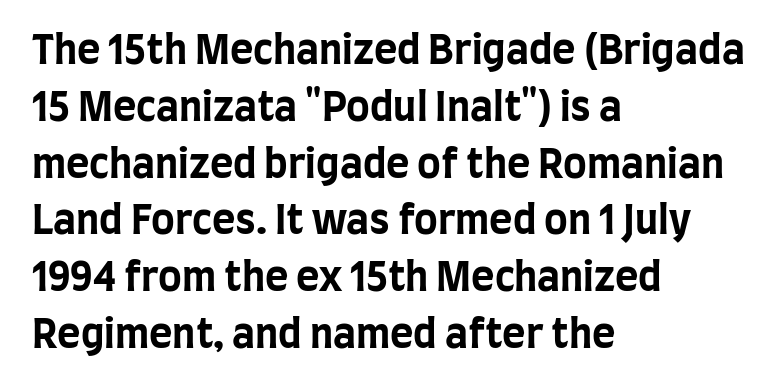
Q: Is the text bold? A: Yes.
Q: Is the text italic (slanted)? A: No, it is upright.
Q: Is the typeface a serif or a sans-serif typeface? A: Sans-serif.
Q: Is the text underlined? A: No.
Q: How is the paragraph aligned? A: Left-aligned.
Q: Is the spacing between letters normal or unusually wide? A: Normal.
Q: Is the spacing between lines tight, normal or loose? A: Normal.
Q: Width (condensed, normal, or wide)? A: Condensed.
Q: Stroke contrast? A: Low.
Q: x-height? A: Large.
Q: Monospaced? A: No.
